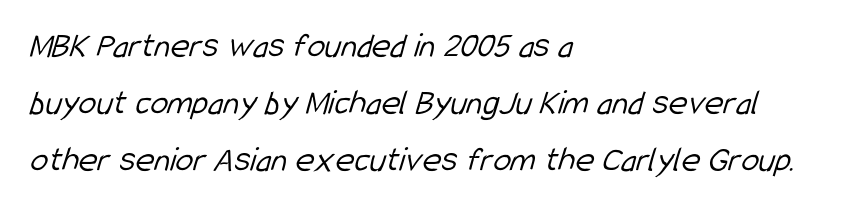
{"serif": "no", "bold": "no", "weight": "light", "width": "condensed", "stroke_contrast": "low", "x_height": "medium", "monospaced": "no", "underline": "no", "align": "left", "line_spacing": "normal", "line_spacing_ratio": 1.58, "letter_spacing": "normal", "letter_spacing_em": 0.0, "glyph_px": 36}
